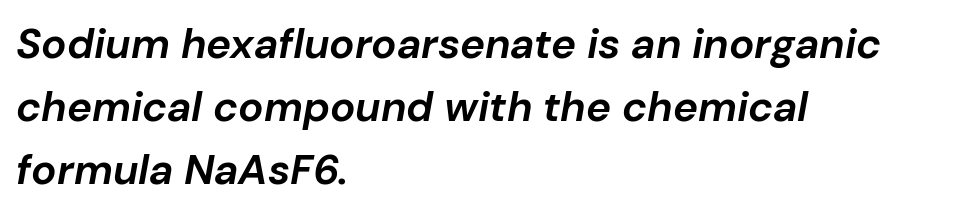
Q: Is the text bold? A: Yes.
Q: Is the text italic (slanted)? A: Yes, it leans right by about 10 degrees.
Q: Is the text underlined? A: No.
Q: How is the paragraph aligned? A: Left-aligned.
Q: Is the spacing between letters normal or unusually wide? A: Normal.
Q: Is the spacing between lines tight, normal or loose? A: Normal.
Q: Width (condensed, normal, or wide)? A: Normal.
Q: Stroke contrast? A: Low.
Q: x-height? A: Medium.
Q: Monospaced? A: No.
